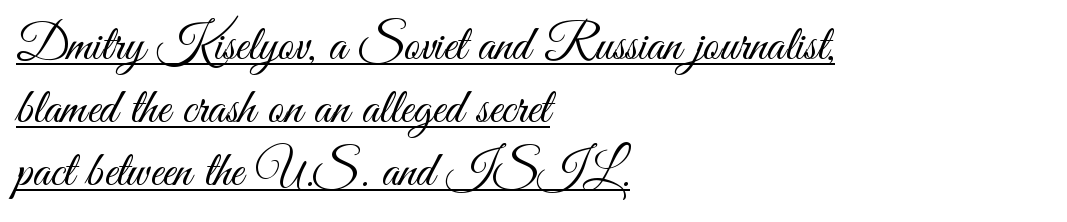
Q: Is the text bold? A: No.
Q: Is the text italic (slanted)? A: Yes.
Q: Is the typeface a serif or a sans-serif typeface? A: Sans-serif.
Q: Is the text underlined? A: Yes.
Q: How is the paragraph aligned? A: Left-aligned.
Q: Is the spacing between letters normal or unusually wide? A: Normal.
Q: Is the spacing between lines tight, normal or loose? A: Normal.
Q: Width (condensed, normal, or wide)? A: Condensed.
Q: Stroke contrast? A: Medium.
Q: x-height? A: Small.
Q: Monospaced? A: No.
